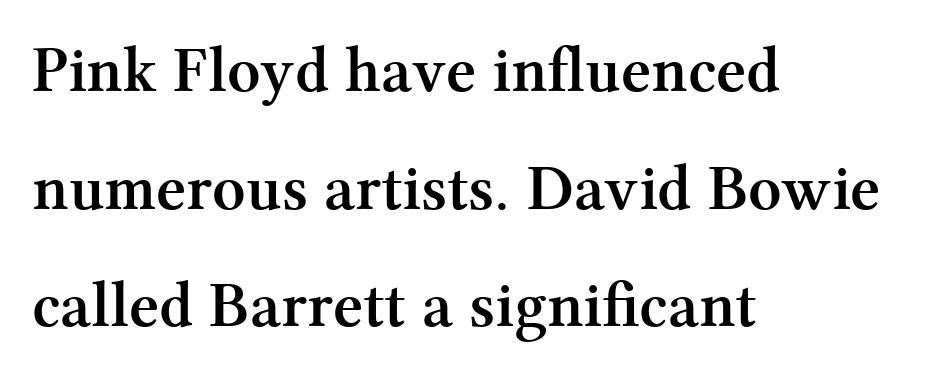
{"serif": "yes", "italic": "no", "bold": "yes", "weight": "semibold", "width": "normal", "stroke_contrast": "medium", "x_height": "medium", "monospaced": "no", "underline": "no", "align": "left", "line_spacing_ratio": 1.81, "letter_spacing": "normal", "letter_spacing_em": 0.0, "glyph_px": 65}
